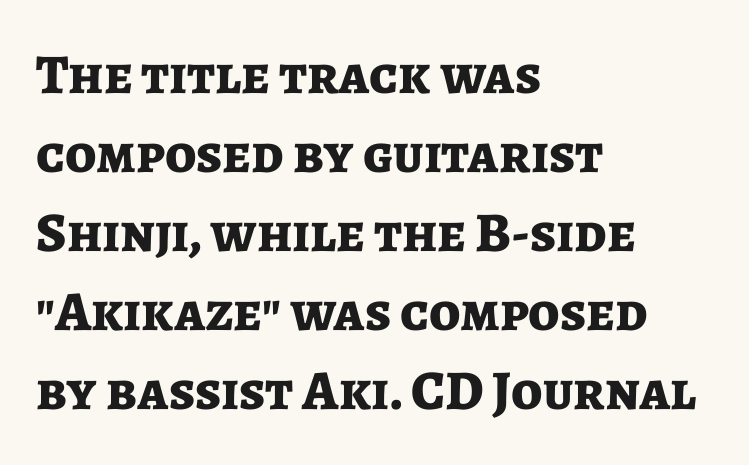
{"serif": "no", "italic": "no", "bold": "yes", "weight": "bold", "width": "normal", "stroke_contrast": "low", "x_height": "medium", "monospaced": "no", "underline": "no", "align": "left", "line_spacing": "normal", "line_spacing_ratio": 1.41, "letter_spacing": "normal", "letter_spacing_em": 0.0, "glyph_px": 56}
